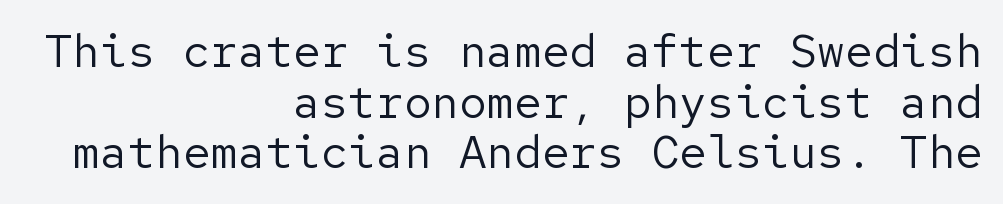
Does the copy run flush right? Yes — the right margin is perfectly even. The face looks like a standard text weight, possibly lighter. No feet cap the strokes, marking this as sans-serif type. This rendering leaves character spacing at its baseline value.
